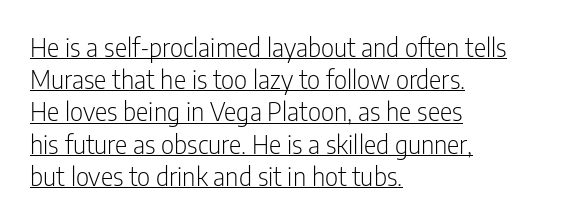
The image shows 26 px text type, upright; set left-aligned, line spacing 1.24x, normal letter spacing, underlined.
